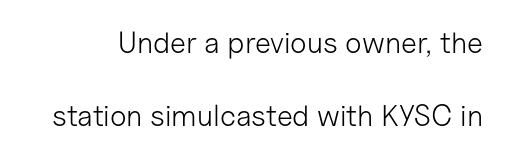
The image shows 30 px light sans-serif type, upright; set loose line spacing (2.43x), normal letter spacing, not underlined; low stroke contrast and a medium x-height.
